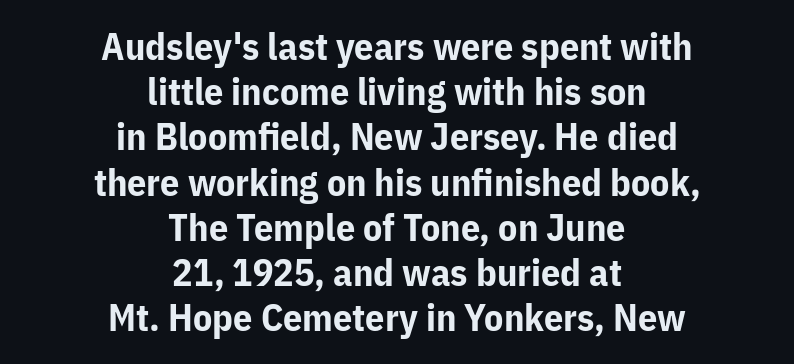
The image shows 38 px bold sans-serif type, upright; set centered, line spacing 1.19x, normal letter spacing, not underlined; low stroke contrast and a medium x-height.
